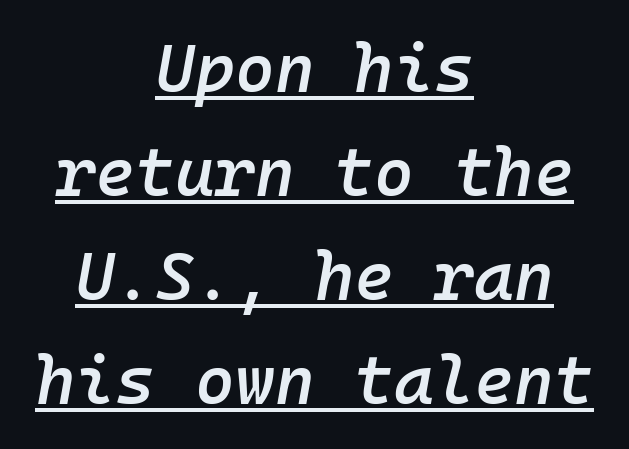
{"italic": "yes", "lean": "right", "slant_degrees": 10, "bold": "semi", "weight": "semibold", "width": "normal", "stroke_contrast": "low", "x_height": "medium", "monospaced": "yes", "underline": "yes", "align": "center", "line_spacing": "normal", "line_spacing_ratio": 1.53, "letter_spacing": "normal", "letter_spacing_em": 0.0, "glyph_px": 68}
